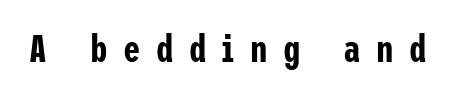
{"serif": "no", "italic": "no", "width": "condensed", "stroke_contrast": "low", "x_height": "medium", "underline": "no", "letter_spacing": "wide", "letter_spacing_em": 0.4, "glyph_px": 39}
